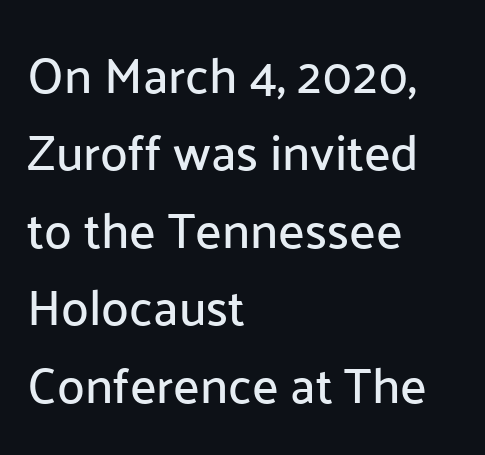
{"serif": "no", "italic": "no", "width": "normal", "stroke_contrast": "low", "x_height": "medium", "monospaced": "no", "underline": "no", "align": "left", "line_spacing": "normal", "line_spacing_ratio": 1.55, "letter_spacing": "normal", "letter_spacing_em": 0.0, "glyph_px": 50}
